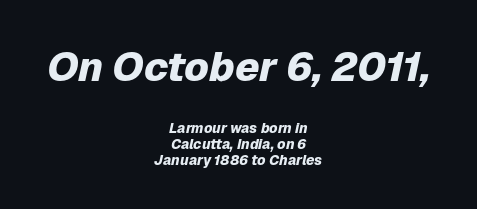
Quick note: interline space is minimal. What stands out about the letter spacing? Nothing — it is the standard amount. Honestly, there is no underline to notice here at all. Varying glyph widths throughout — classic text-font behaviour.
